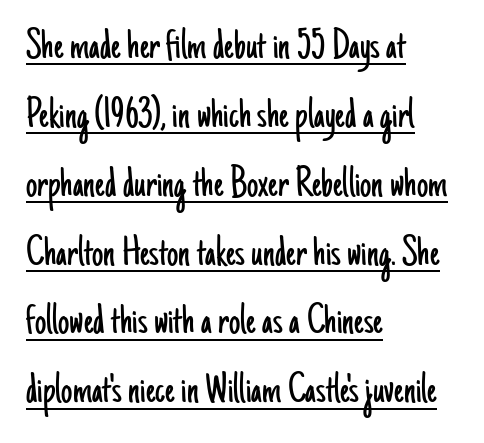
{"serif": "no", "italic": "no", "bold": "no", "weight": "light", "width": "condensed", "stroke_contrast": "low", "x_height": "small", "monospaced": "no", "underline": "yes", "align": "left", "line_spacing": "normal", "line_spacing_ratio": 1.53, "letter_spacing": "normal", "letter_spacing_em": 0.0, "glyph_px": 45}
